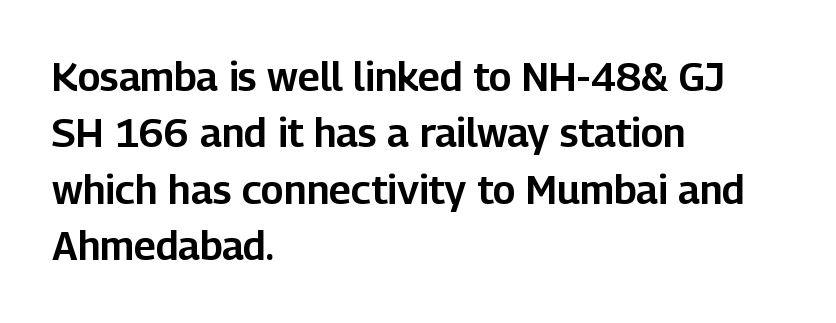
Q: Is the text italic (slanted)? A: No, it is upright.
Q: Is the typeface a serif or a sans-serif typeface? A: Sans-serif.
Q: Is the text underlined? A: No.
Q: How is the paragraph aligned? A: Left-aligned.
Q: Is the spacing between letters normal or unusually wide? A: Normal.
Q: Is the spacing between lines tight, normal or loose? A: Normal.
Q: Width (condensed, normal, or wide)? A: Normal.
Q: Stroke contrast? A: Low.
Q: x-height? A: Medium.
Q: Monospaced? A: No.
